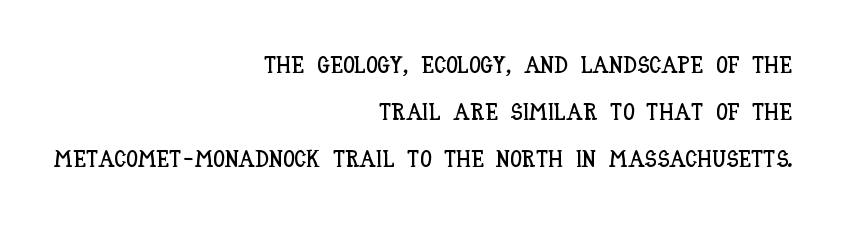
Q: Is the text italic (slanted)? A: No, it is upright.
Q: Is the text underlined? A: No.
Q: How is the paragraph aligned? A: Right-aligned.
Q: Is the spacing between letters normal or unusually wide? A: Normal.
Q: Is the spacing between lines tight, normal or loose? A: Loose.
